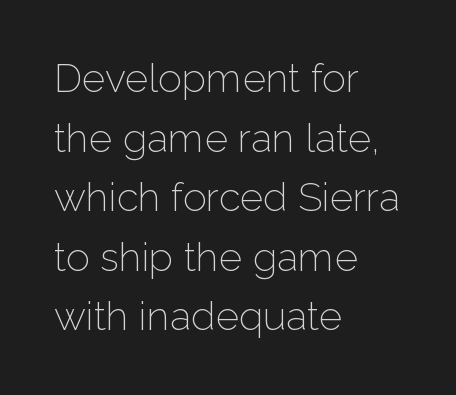
Q: Is the text bold? A: No.
Q: Is the text italic (slanted)? A: No, it is upright.
Q: Is the typeface a serif or a sans-serif typeface? A: Sans-serif.
Q: Is the text underlined? A: No.
Q: How is the paragraph aligned? A: Left-aligned.
Q: Is the spacing between letters normal or unusually wide? A: Normal.
Q: Is the spacing between lines tight, normal or loose? A: Normal.
Q: Width (condensed, normal, or wide)? A: Normal.
Q: Stroke contrast? A: Low.
Q: x-height? A: Medium.
Q: Monospaced? A: No.
